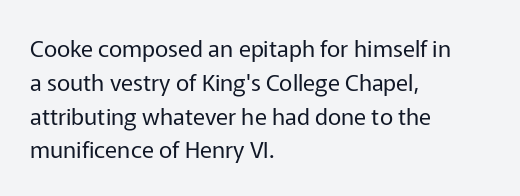
{"italic": "no", "bold": "no", "underline": "no", "align": "left", "line_spacing": "normal", "line_spacing_ratio": 1.47, "letter_spacing": "normal", "letter_spacing_em": 0.0, "glyph_px": 23}
